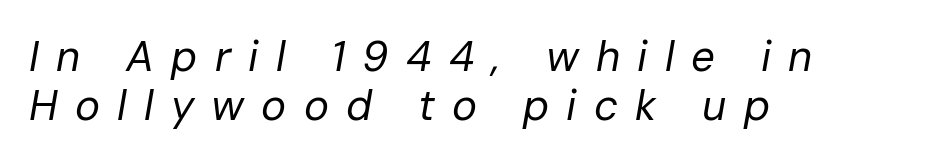
{"italic": "yes", "lean": "right", "slant_degrees": 10, "bold": "no", "weight": "regular", "width": "normal", "stroke_contrast": "low", "x_height": "medium", "monospaced": "no", "underline": "no", "align": "left", "line_spacing_ratio": 1.16, "letter_spacing": "wide", "letter_spacing_em": 0.41, "glyph_px": 42}
